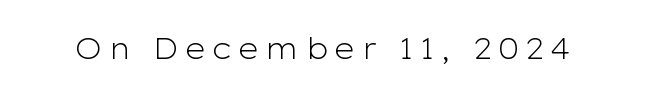
{"serif": "no", "italic": "no", "bold": "no", "weight": "light", "width": "wide", "stroke_contrast": "low", "x_height": "medium", "monospaced": "no", "underline": "no", "glyph_px": 29}
